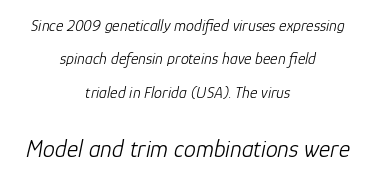
Q: Is the text bold? A: No.
Q: Is the text italic (slanted)? A: Yes, it leans right by about 12 degrees.
Q: Is the text underlined? A: No.
Q: How is the paragraph aligned? A: Centered.
Q: Is the spacing between letters normal or unusually wide? A: Normal.
Q: Is the spacing between lines tight, normal or loose? A: Loose.
Q: Which block of text is set in a larger size, the first (top) or the second (bottom)? A: The second (bottom) one.
